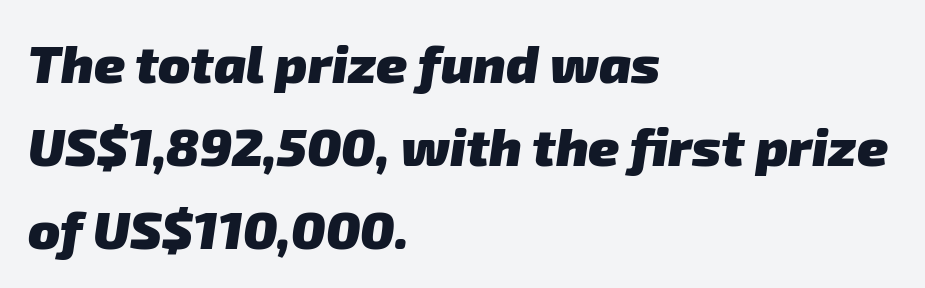
The image shows 53 px heavy sans-serif type; set left-aligned, normal line spacing (1.57x), normal letter spacing, not underlined; low stroke contrast and a medium x-height.
